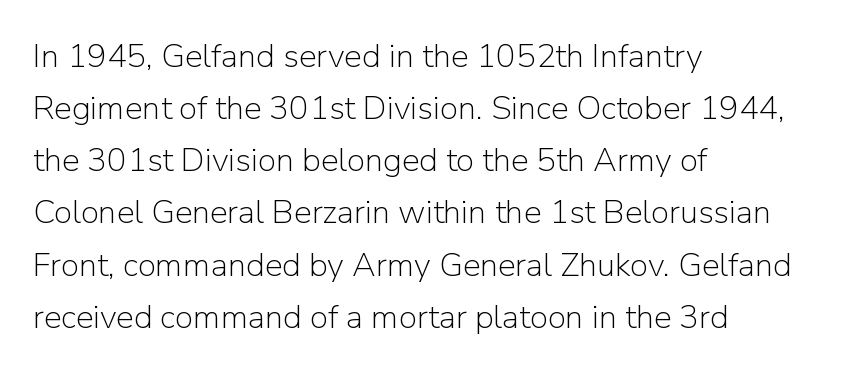
{"serif": "no", "italic": "no", "bold": "no", "weight": "light", "width": "normal", "stroke_contrast": "low", "x_height": "medium", "monospaced": "no", "underline": "no", "align": "left", "line_spacing": "normal", "line_spacing_ratio": 1.58, "letter_spacing": "normal", "letter_spacing_em": 0.0, "glyph_px": 33}
